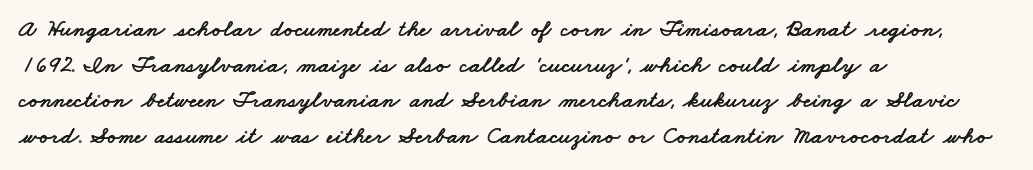
Q: Is the text underlined? A: No.
Q: How is the paragraph aligned? A: Left-aligned.
Q: Is the spacing between letters normal or unusually wide? A: Normal.
Q: Is the spacing between lines tight, normal or loose? A: Normal.
